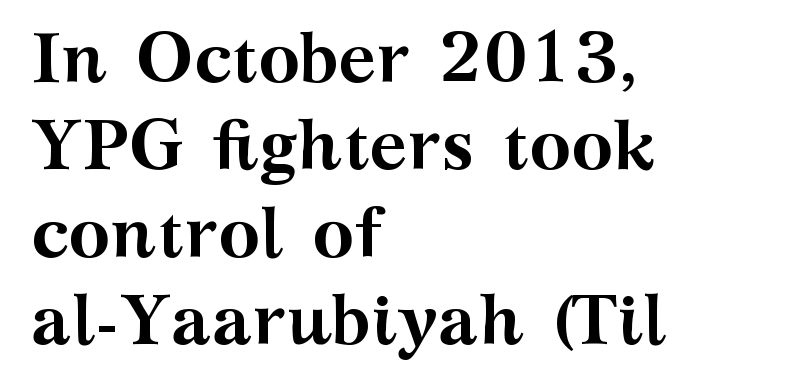
The image shows 71 px semibold, wide serif type, upright; set left-aligned, line spacing 1.23x, normal letter spacing, not underlined; medium stroke contrast and a medium x-height.
